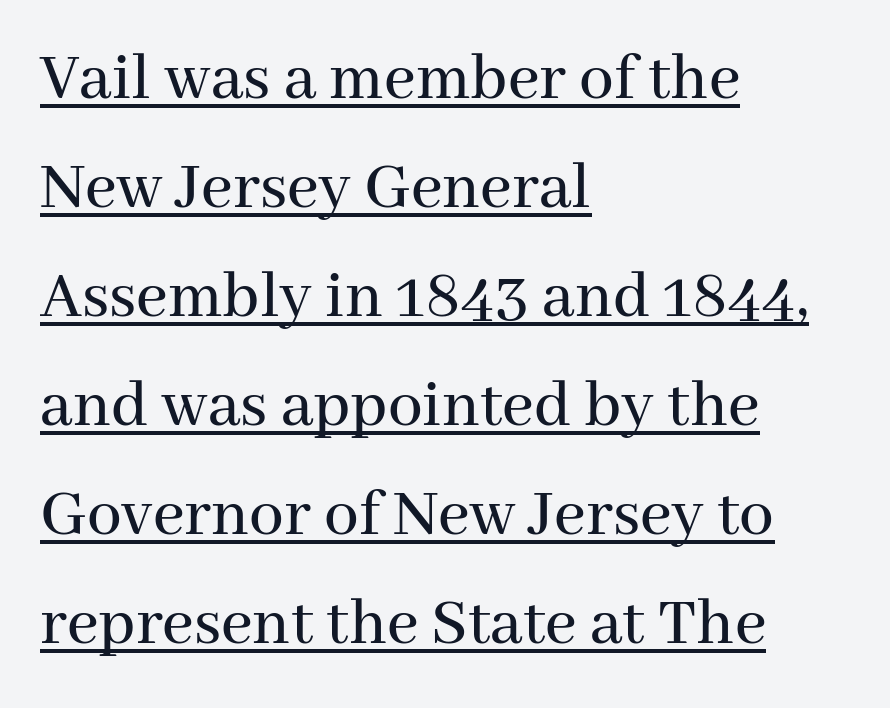
Is this a fixed-width face? No — the glyphs have proportional, varying widths. The designer went with a serif here, giving each stem small feet. Italic: no, the glyphs are upright roman. Quick note: interline space is typical.
